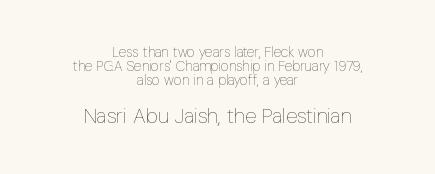
The image shows 21 px text type, upright; set centered, tight line spacing (1.01x), normal letter spacing, not underlined; the second (bottom) block is 1.5x larger.
